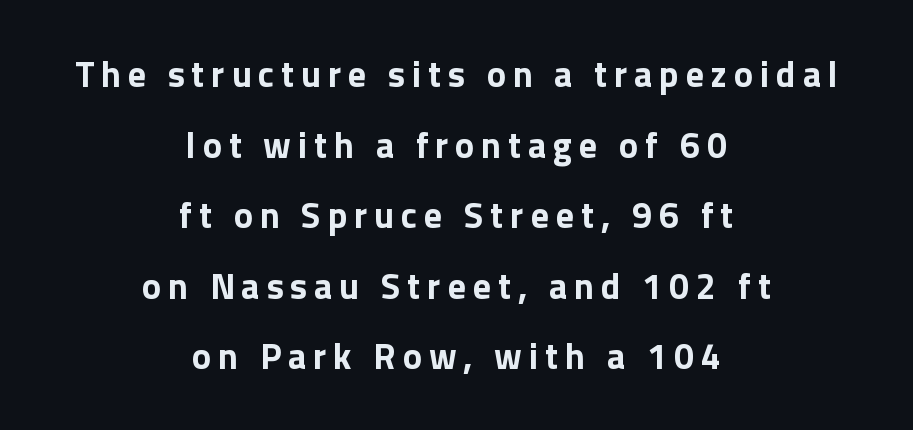
{"serif": "no", "italic": "no", "bold": "yes", "weight": "bold", "width": "normal", "stroke_contrast": "low", "x_height": "medium", "monospaced": "no", "underline": "no", "align": "center", "line_spacing": "loose", "line_spacing_ratio": 1.96, "glyph_px": 36}
